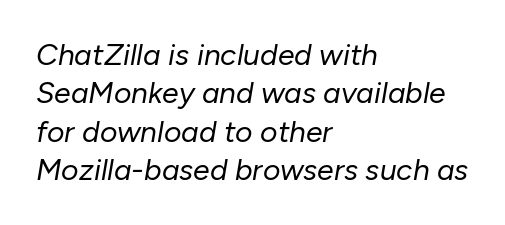
The image shows 30 px regular-weight type, italic (leaning right); set left-aligned, normal line spacing (1.28x), normal letter spacing, not underlined; low stroke contrast and a medium x-height.
